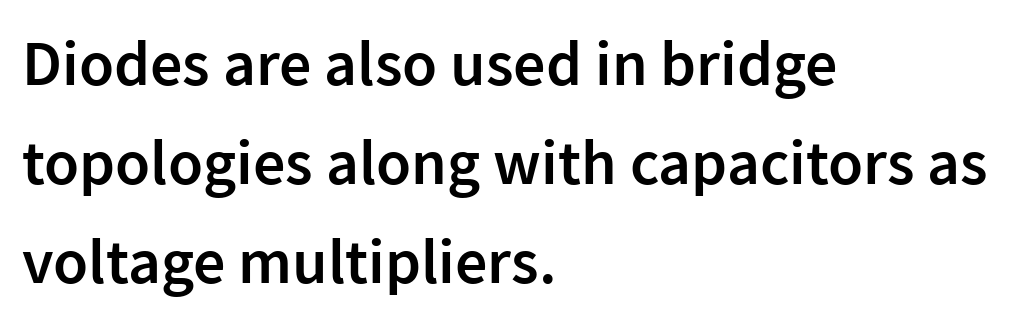
The image shows 64 px semibold sans-serif type, upright; set left-aligned, normal line spacing (1.55x), normal letter spacing, not underlined; low stroke contrast and a medium x-height.
